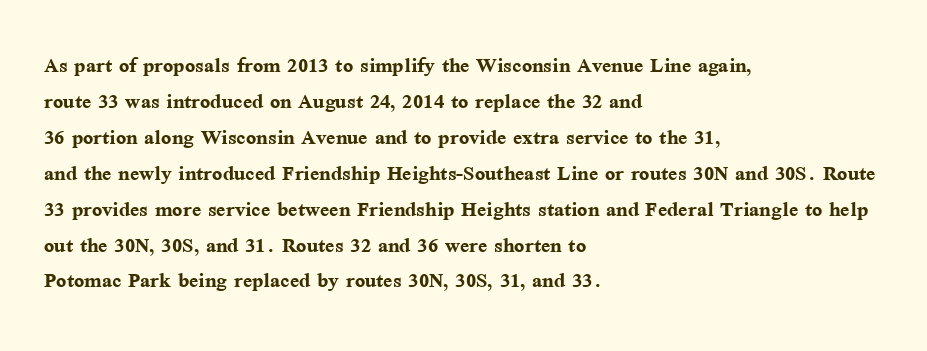
{"italic": "no", "bold": "yes", "underline": "no", "align": "left", "line_spacing": "normal", "line_spacing_ratio": 1.33, "letter_spacing": "normal", "letter_spacing_em": 0.0, "glyph_px": 27}
